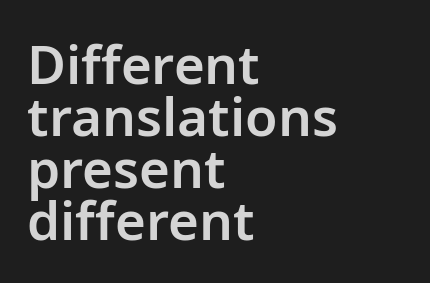
{"serif": "no", "italic": "no", "width": "normal", "stroke_contrast": "low", "x_height": "medium", "monospaced": "no", "underline": "no", "align": "left", "line_spacing": "tight", "line_spacing_ratio": 0.98, "letter_spacing": "normal", "letter_spacing_em": 0.0, "glyph_px": 53}
